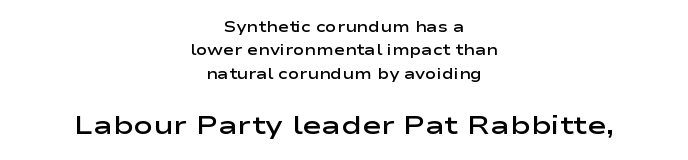
{"italic": "no", "bold": "semi", "underline": "no", "align": "center", "line_spacing": "normal", "line_spacing_ratio": 1.56, "letter_spacing": "normal", "letter_spacing_em": 0.0, "larger_block": "second", "size_ratio": 1.73, "glyph_px": 26}
